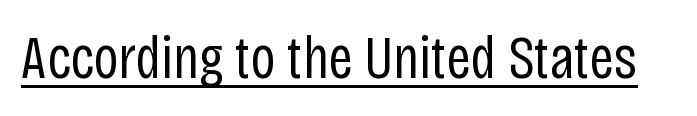
Q: Is the text bold? A: No.
Q: Is the text italic (slanted)? A: No, it is upright.
Q: Is the typeface a serif or a sans-serif typeface? A: Sans-serif.
Q: Is the text underlined? A: Yes.
Q: Is the spacing between letters normal or unusually wide? A: Normal.
Q: Width (condensed, normal, or wide)? A: Condensed.
Q: Stroke contrast? A: Low.
Q: x-height? A: Large.
Q: Monospaced? A: No.
